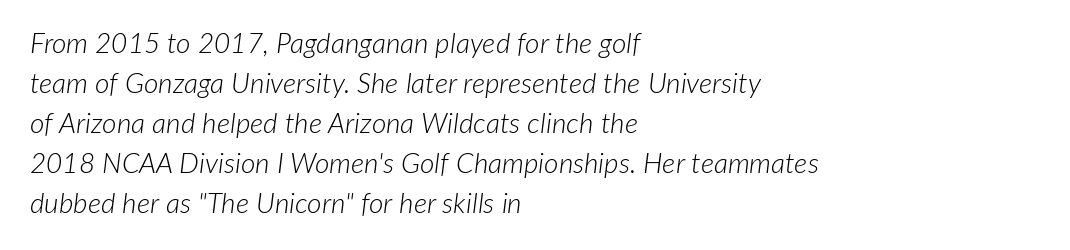
Horizontally, the lines are justified to the leading edge only. On a weight scale, this lands at 450 or below. A typesetter would call this zero additional tracking. Character widths vary here, with narrow letters taking less room than wide ones.
